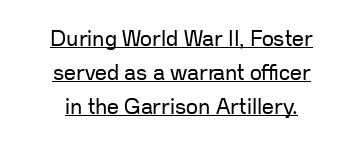
Q: Is the text bold? A: No.
Q: Is the text italic (slanted)? A: No, it is upright.
Q: Is the text underlined? A: Yes.
Q: How is the paragraph aligned? A: Centered.
Q: Is the spacing between letters normal or unusually wide? A: Normal.
Q: Is the spacing between lines tight, normal or loose? A: Normal.
